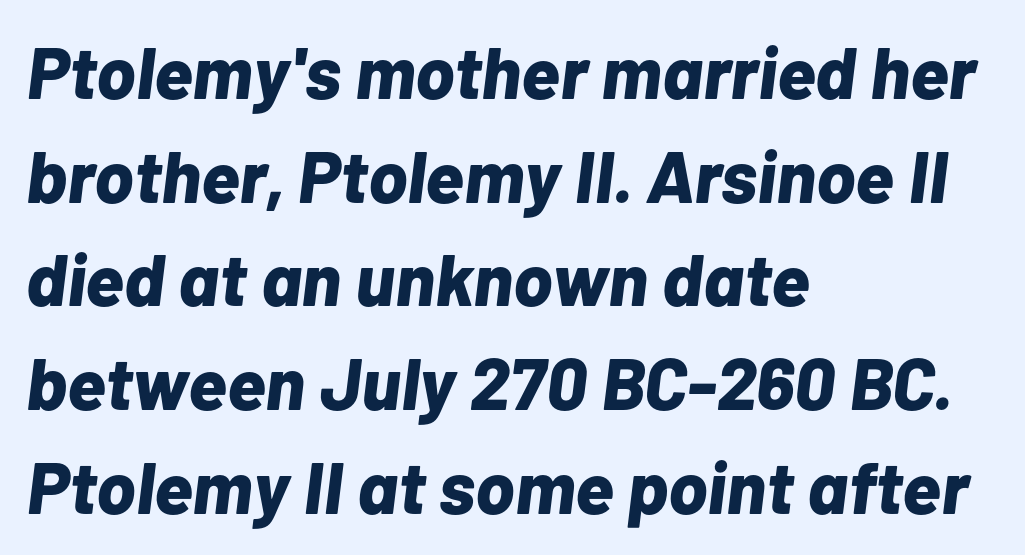
{"italic": "yes", "lean": "right", "slant_degrees": 7, "bold": "yes", "weight": "bold", "width": "normal", "stroke_contrast": "low", "x_height": "medium", "monospaced": "no", "underline": "no", "align": "left", "line_spacing": "normal", "line_spacing_ratio": 1.42, "letter_spacing": "normal", "letter_spacing_em": 0.0, "glyph_px": 73}
